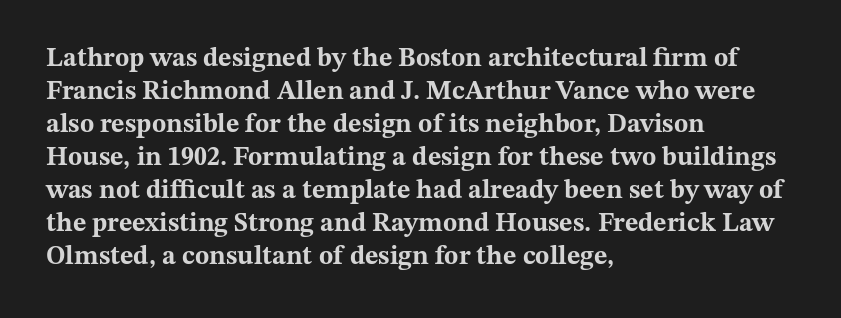
The leading is moderate, giving the passage an even texture. A dark, heavy texture on the line: the type is bold. Descenders hang freely into open space. Letter spacing: default. Notice how the passage keeps a crisp vertical edge on the left only. This is roman type, the default non-slanted kind.
